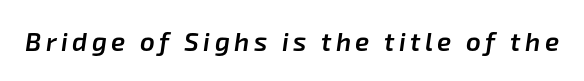
Q: Is the text bold? A: Semi-bold.
Q: Is the text italic (slanted)? A: Yes, it leans right by about 8 degrees.
Q: Is the text underlined? A: No.
